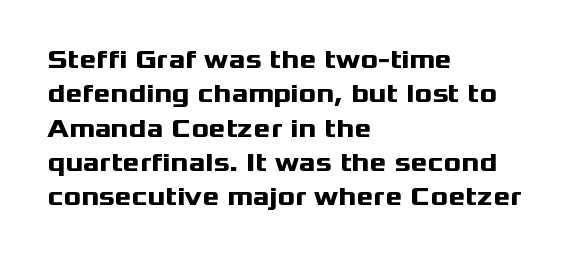
Words appear dense and cohesive because spacing is normal. Typeset ragged right — the left edge is the straight one. This sample keeps an unexceptional amount of space between lines. A clean baseline with only descenders dipping below it. Notice how thick the strokes are: this is what a full bold looks like. This is the regular roman posture of the typeface.
